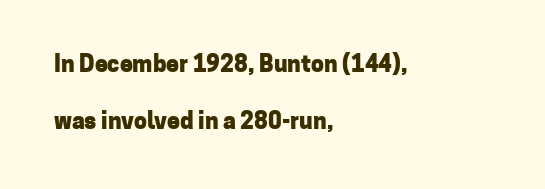
The ragged edge is on the right, which tells us the setting is flush left. Italic? Not at all — the glyphs are vertical. The space beneath each line is pristine and unruled. Leading is clearly above the norm, producing a sparse column.
